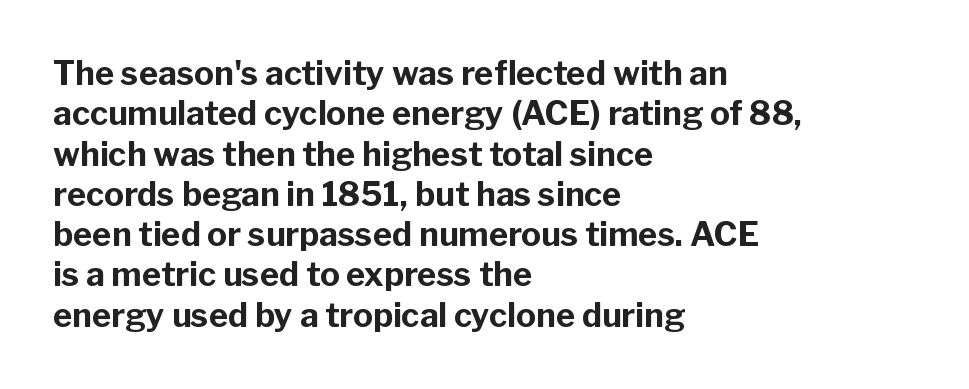
The image shows 33 px bold sans-serif type, upright; set left-aligned, line spacing 1.22x, normal letter spacing, not underlined; low stroke contrast and a medium x-height.
